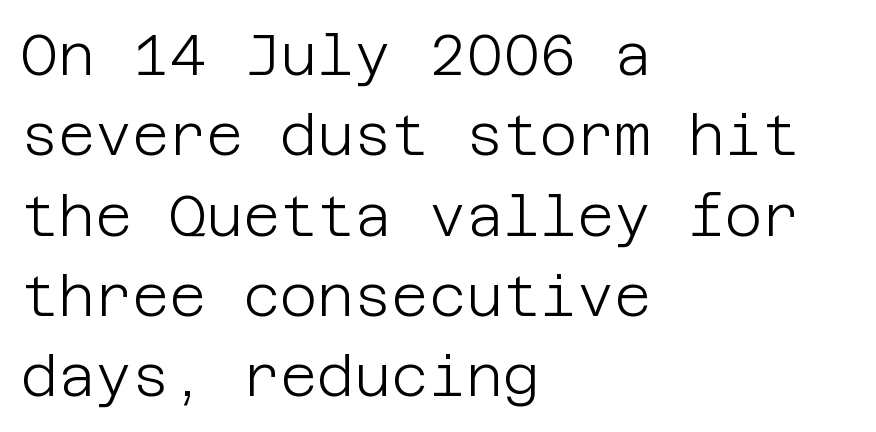
You can tell from the bare stems that sans-serif type was used. The rendering uses a moderate line-height, typical for paragraphs. Left-aligned paragraph, ragged on the right. No extra ink here — the face is not bold. Each word holds together tightly as a unit, with standard inter-letter gaps.
